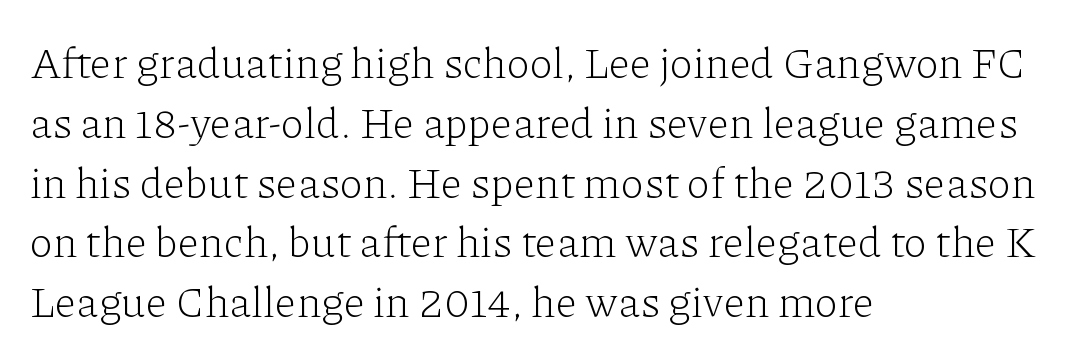
Q: Is the text bold? A: No.
Q: Is the text italic (slanted)? A: No, it is upright.
Q: Is the typeface a serif or a sans-serif typeface? A: Serif.
Q: Is the text underlined? A: No.
Q: How is the paragraph aligned? A: Left-aligned.
Q: Is the spacing between letters normal or unusually wide? A: Normal.
Q: Is the spacing between lines tight, normal or loose? A: Normal.
Q: Width (condensed, normal, or wide)? A: Normal.
Q: Stroke contrast? A: Low.
Q: x-height? A: Medium.
Q: Monospaced? A: No.
